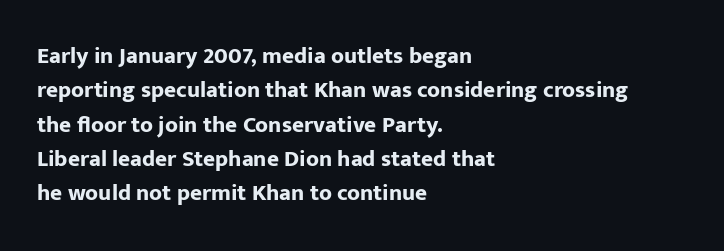
The space directly below the letters is spotless. Interline gaps are of average width in this sample. Ascenders rise straight up at ninety degrees. The rendering anchors every line to the left-hand side. The horizontal fit of the characters is conventional and even. The sample has been set heavy, in full bold.
